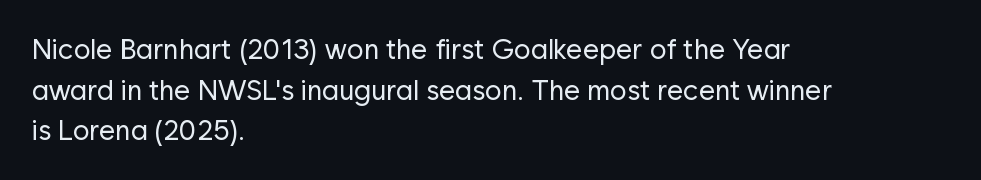
{"serif": "no", "italic": "no", "bold": "no", "weight": "regular", "width": "normal", "stroke_contrast": "low", "x_height": "medium", "monospaced": "no", "underline": "no", "align": "left", "line_spacing": "normal", "line_spacing_ratio": 1.45, "letter_spacing": "normal", "letter_spacing_em": 0.0, "glyph_px": 28}
